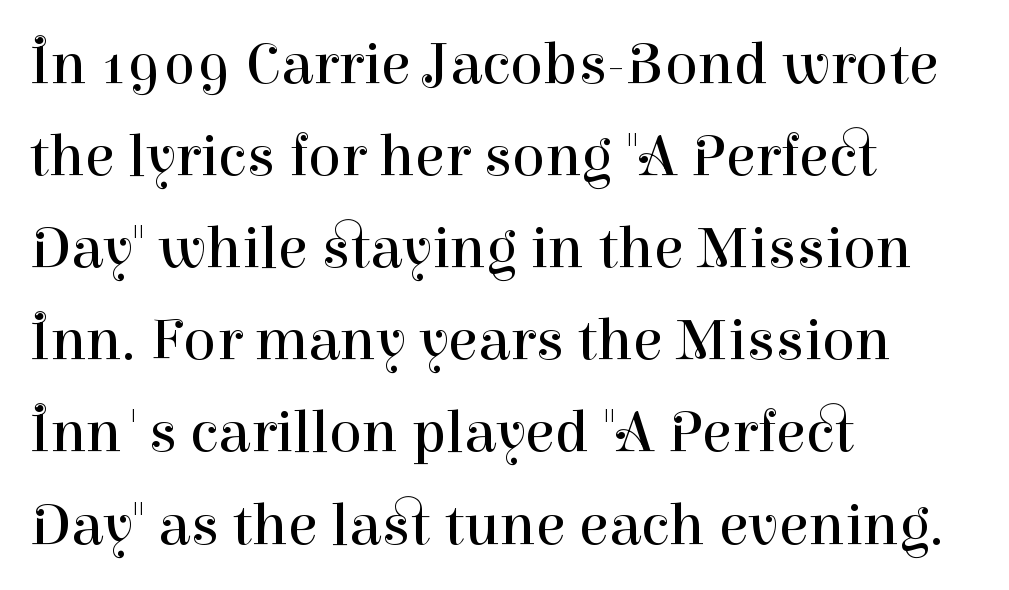
Q: Is the text bold? A: No.
Q: Is the text italic (slanted)? A: No, it is upright.
Q: Is the typeface a serif or a sans-serif typeface? A: Serif.
Q: Is the text underlined? A: No.
Q: How is the paragraph aligned? A: Left-aligned.
Q: Is the spacing between letters normal or unusually wide? A: Normal.
Q: Is the spacing between lines tight, normal or loose? A: Normal.
Q: Width (condensed, normal, or wide)? A: Normal.
Q: Stroke contrast? A: High.
Q: x-height? A: Medium.
Q: Monospaced? A: No.
